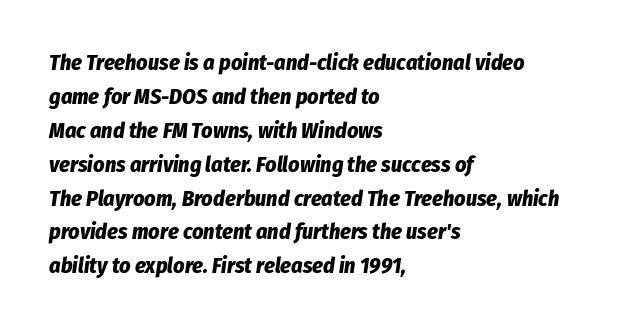
{"italic": "yes", "lean": "right", "slant_degrees": 8, "bold": "yes", "underline": "no", "align": "left", "line_spacing": "normal", "line_spacing_ratio": 1.54, "letter_spacing": "normal", "letter_spacing_em": 0.0, "glyph_px": 22}
